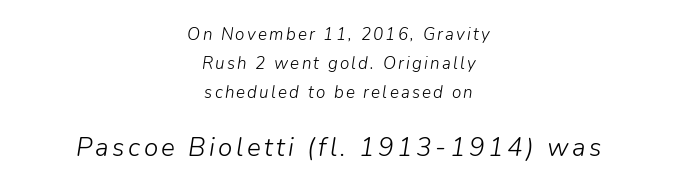
Q: Is the text bold? A: No.
Q: Is the text italic (slanted)? A: Yes, it leans right by about 9 degrees.
Q: Is the text underlined? A: No.
Q: How is the paragraph aligned? A: Centered.
Q: Is the spacing between lines tight, normal or loose? A: Normal.
Q: Which block of text is set in a larger size, the first (top) or the second (bottom)? A: The second (bottom) one.
